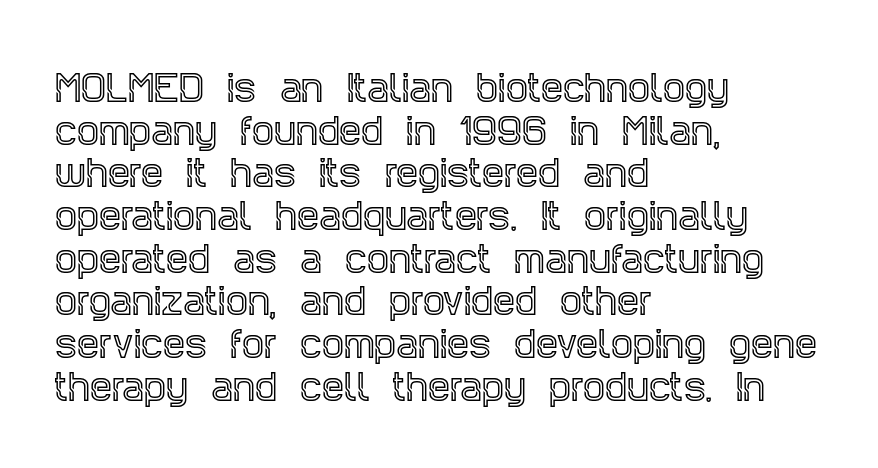
The image shows 35 px condensed serif type, upright; set left-aligned, line spacing 1.22x, normal letter spacing, not underlined; a large x-height.
